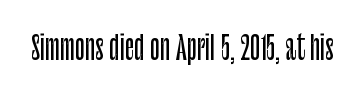
The image shows 33 px condensed sans-serif type, upright; set normal letter spacing, not underlined; low stroke contrast and a large x-height.
